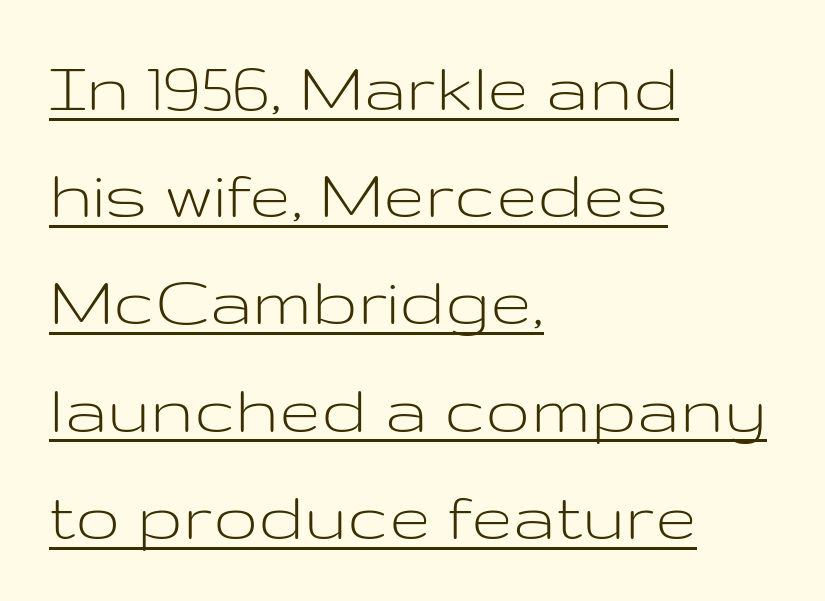
Q: Is the text bold? A: No.
Q: Is the text italic (slanted)? A: No, it is upright.
Q: Is the typeface a serif or a sans-serif typeface? A: Sans-serif.
Q: Is the text underlined? A: Yes.
Q: How is the paragraph aligned? A: Left-aligned.
Q: Is the spacing between letters normal or unusually wide? A: Normal.
Q: Is the spacing between lines tight, normal or loose? A: Normal.
Q: Width (condensed, normal, or wide)? A: Wide.
Q: Stroke contrast? A: Low.
Q: x-height? A: Medium.
Q: Monospaced? A: No.
